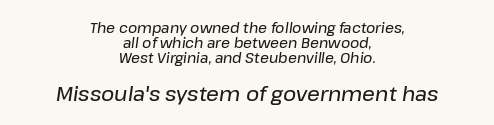
Q: Is the text italic (slanted)? A: Yes, it leans right by about 8 degrees.
Q: Is the text underlined? A: No.
Q: How is the paragraph aligned? A: Centered.
Q: Is the spacing between letters normal or unusually wide? A: Normal.
Q: Is the spacing between lines tight, normal or loose? A: Tight.
Q: Which block of text is set in a larger size, the first (top) or the second (bottom)? A: The second (bottom) one.
